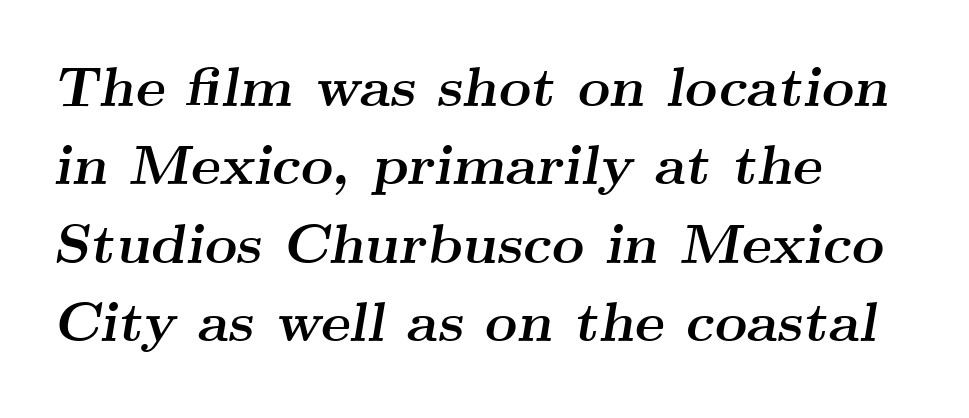
Q: Is the text bold? A: Yes.
Q: Is the text italic (slanted)? A: Yes, it leans right by about 9 degrees.
Q: Is the typeface a serif or a sans-serif typeface? A: Serif.
Q: Is the text underlined? A: No.
Q: How is the paragraph aligned? A: Left-aligned.
Q: Is the spacing between letters normal or unusually wide? A: Normal.
Q: Is the spacing between lines tight, normal or loose? A: Normal.
Q: Width (condensed, normal, or wide)? A: Wide.
Q: Stroke contrast? A: Medium.
Q: x-height? A: Small.
Q: Monospaced? A: No.
